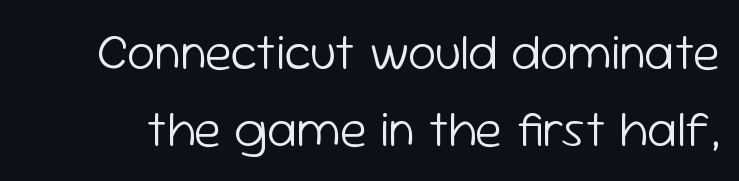
Q: Is the text bold? A: No.
Q: Is the text italic (slanted)? A: No, it is upright.
Q: Is the typeface a serif or a sans-serif typeface? A: Sans-serif.
Q: Is the text underlined? A: No.
Q: Is the spacing between letters normal or unusually wide? A: Normal.
Q: Is the spacing between lines tight, normal or loose? A: Normal.
Q: Width (condensed, normal, or wide)? A: Normal.
Q: Stroke contrast? A: Low.
Q: x-height? A: Medium.
Q: Monospaced? A: No.
